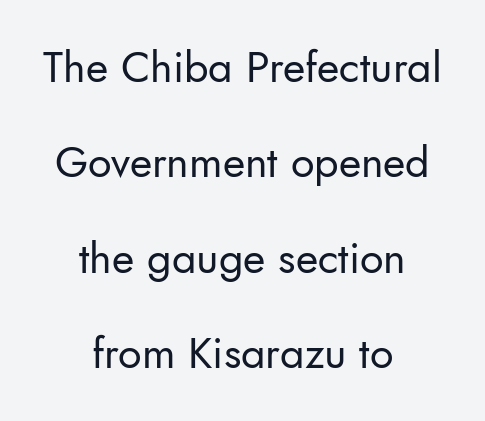
The image shows 43 px regular-weight sans-serif type, upright; set centered, loose line spacing (2.22x), normal letter spacing, not underlined; low stroke contrast and a small x-height.
